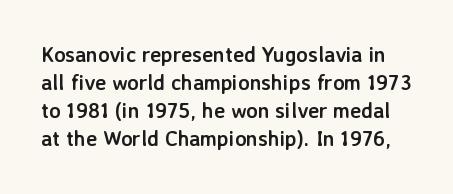
The image shows 21 px bold type, upright; set normal line spacing (1.34x), normal letter spacing, not underlined.
